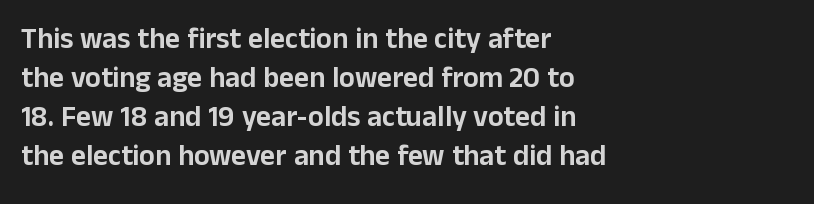
The letters stand upright; this is a roman face. Between one letter and the next there's only the usual sliver of space. Each row of text sits above clean, open space. The glyphs in this specimen are sans serif. The block of text has a typical density, with ordinary space between rows. This sample has the flowing, uneven cadence of proportional lettering.
